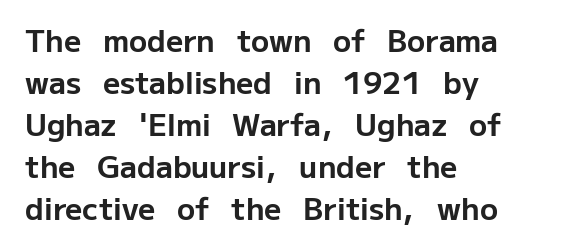
{"serif": "no", "italic": "no", "bold": "yes", "weight": "bold", "width": "normal", "stroke_contrast": "low", "x_height": "medium", "monospaced": "no", "underline": "no", "align": "left", "line_spacing": "normal", "line_spacing_ratio": 1.4, "letter_spacing": "normal", "letter_spacing_em": 0.0, "glyph_px": 30}
